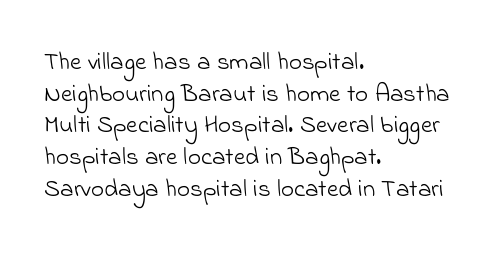
Q: Is the text bold? A: No.
Q: Is the text underlined? A: No.
Q: How is the paragraph aligned? A: Left-aligned.
Q: Is the spacing between letters normal or unusually wide? A: Normal.
Q: Is the spacing between lines tight, normal or loose? A: Normal.
